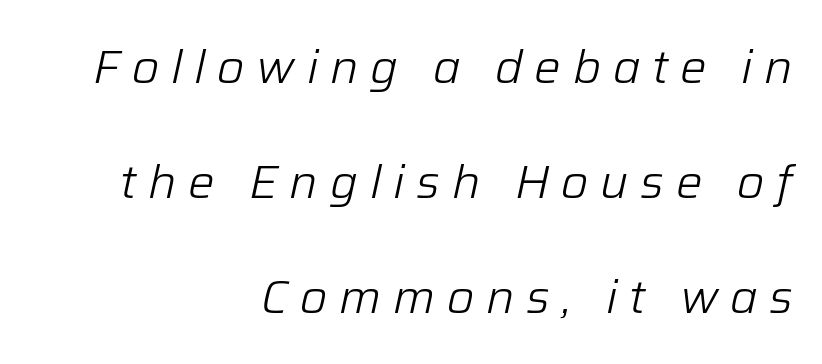
The image shows 47 px light type, italic (leaning right); set right-aligned, loose line spacing (2.45x), unusually wide letter spacing (+0.25 em), not underlined; low stroke contrast and a medium x-height.
